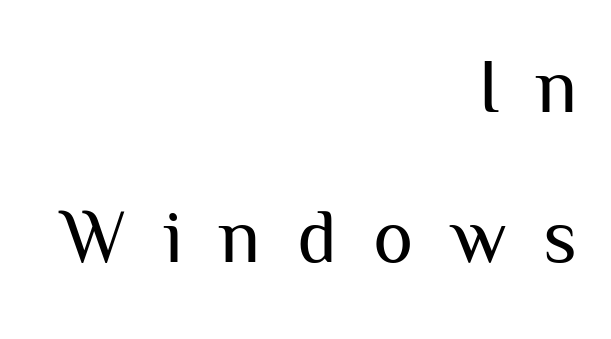
Q: Is the text bold? A: No.
Q: Is the text italic (slanted)? A: No, it is upright.
Q: Is the typeface a serif or a sans-serif typeface? A: Sans-serif.
Q: Is the text underlined? A: No.
Q: How is the paragraph aligned? A: Right-aligned.
Q: Is the spacing between letters normal or unusually wide? A: Unusually wide.
Q: Is the spacing between lines tight, normal or loose? A: Loose.
Q: Width (condensed, normal, or wide)? A: Normal.
Q: Stroke contrast? A: Medium.
Q: x-height? A: Medium.
Q: Monospaced? A: No.
